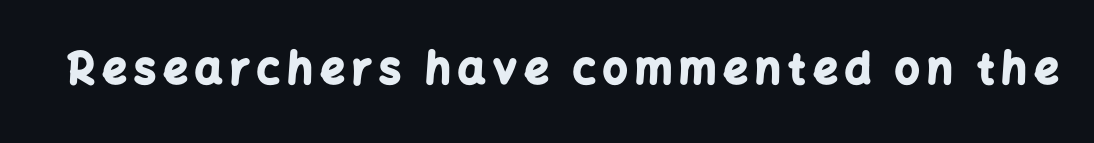
The image shows 43 px bold sans-serif type, upright; set not underlined; low stroke contrast and a medium x-height.
